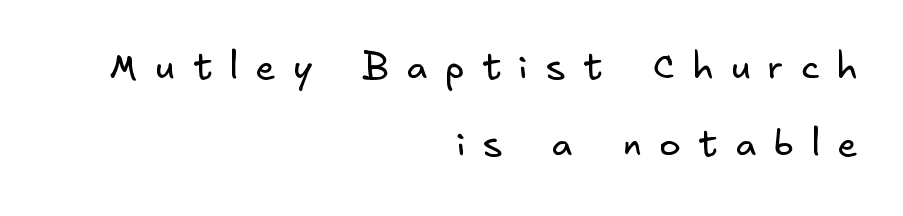
{"serif": "no", "bold": "no", "weight": "regular", "width": "normal", "stroke_contrast": "low", "x_height": "small", "underline": "no", "align": "right", "line_spacing": "loose", "line_spacing_ratio": 2.15, "letter_spacing": "wide", "letter_spacing_em": 0.49, "glyph_px": 36}
